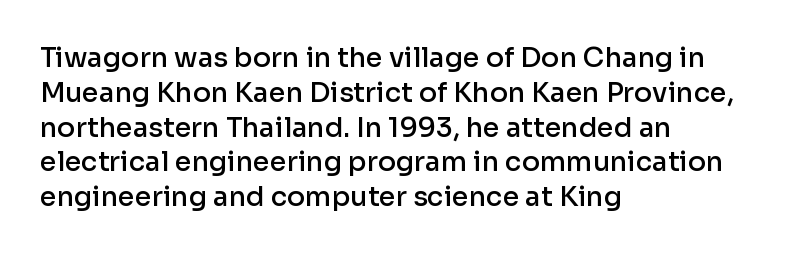
{"italic": "no", "bold": "semi", "underline": "no", "align": "left", "line_spacing": "normal", "line_spacing_ratio": 1.29, "letter_spacing": "normal", "letter_spacing_em": 0.0, "glyph_px": 27}
